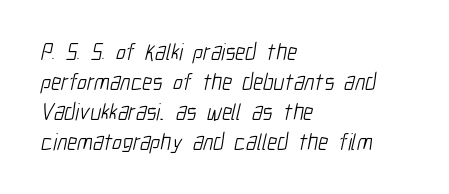
The image shows 23 px text type; set left-aligned, normal line spacing (1.3x), normal letter spacing, not underlined.
